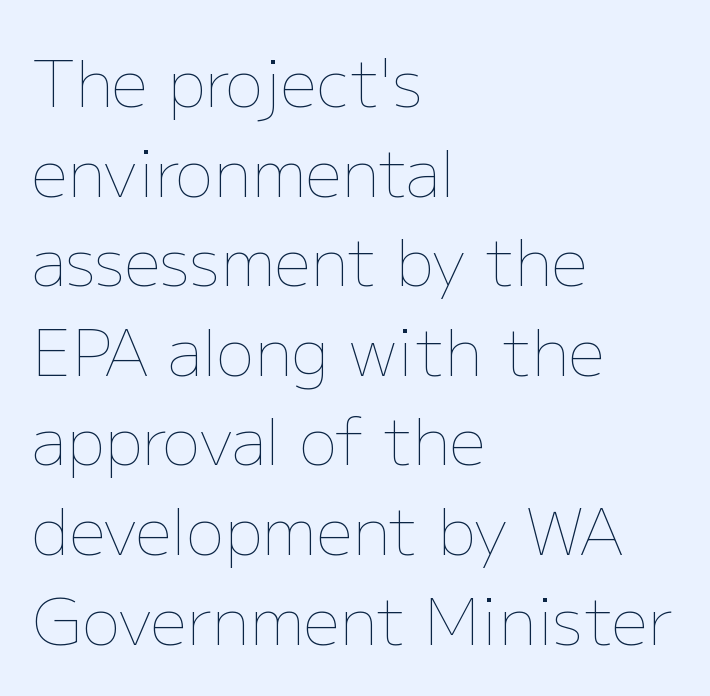
The image shows 64 px thin type, upright; set left-aligned, normal line spacing (1.4x), normal letter spacing, not underlined; low stroke contrast and a medium x-height.
